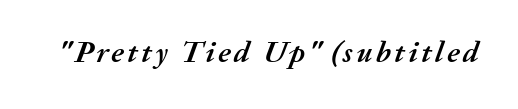
{"italic": "yes", "lean": "right", "slant_degrees": 20, "bold": "yes", "weight": "semibold", "width": "normal", "stroke_contrast": "medium", "x_height": "medium", "monospaced": "no", "underline": "no", "glyph_px": 30}
